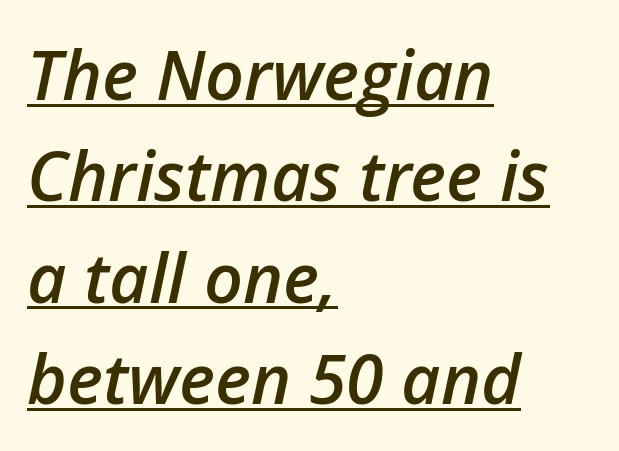
{"italic": "yes", "lean": "right", "slant_degrees": 12, "bold": "semi", "weight": "semibold", "width": "normal", "stroke_contrast": "low", "x_height": "medium", "monospaced": "no", "underline": "yes", "align": "left", "line_spacing": "normal", "line_spacing_ratio": 1.49, "letter_spacing": "normal", "letter_spacing_em": 0.0, "glyph_px": 68}
